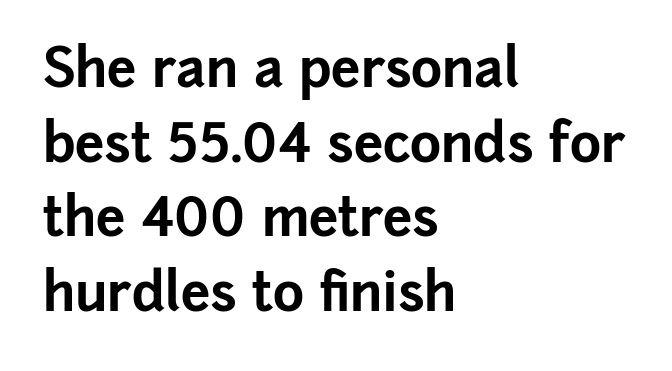
Q: Is the text bold? A: Yes.
Q: Is the text italic (slanted)? A: No, it is upright.
Q: Is the typeface a serif or a sans-serif typeface? A: Sans-serif.
Q: Is the text underlined? A: No.
Q: How is the paragraph aligned? A: Left-aligned.
Q: Is the spacing between letters normal or unusually wide? A: Normal.
Q: Is the spacing between lines tight, normal or loose? A: Normal.
Q: Width (condensed, normal, or wide)? A: Normal.
Q: Stroke contrast? A: Low.
Q: x-height? A: Medium.
Q: Monospaced? A: No.
